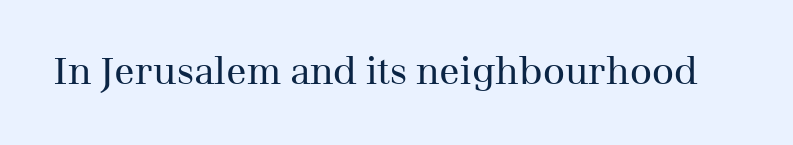
Q: Is the text bold? A: No.
Q: Is the text italic (slanted)? A: No, it is upright.
Q: Is the typeface a serif or a sans-serif typeface? A: Serif.
Q: Is the text underlined? A: No.
Q: Is the spacing between letters normal or unusually wide? A: Normal.
Q: Width (condensed, normal, or wide)? A: Normal.
Q: Stroke contrast? A: Medium.
Q: x-height? A: Medium.
Q: Monospaced? A: No.
